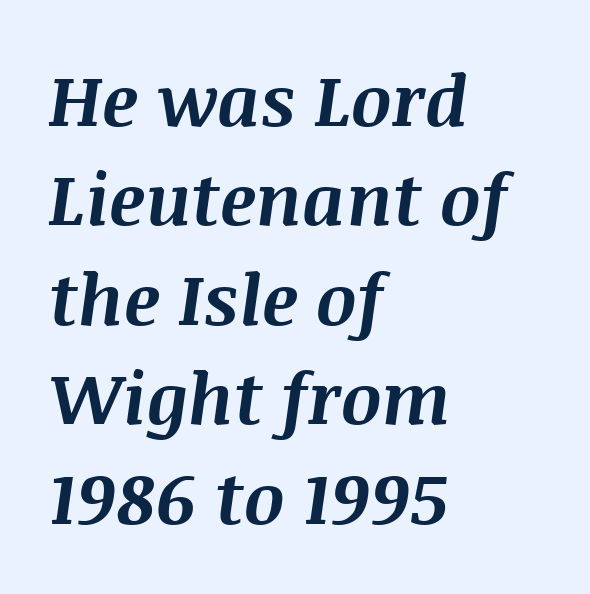
Q: Is the text bold? A: Yes.
Q: Is the text italic (slanted)? A: Yes, it leans right by about 8 degrees.
Q: Is the text underlined? A: No.
Q: How is the paragraph aligned? A: Left-aligned.
Q: Is the spacing between letters normal or unusually wide? A: Normal.
Q: Is the spacing between lines tight, normal or loose? A: Normal.
Q: Width (condensed, normal, or wide)? A: Normal.
Q: Stroke contrast? A: Medium.
Q: x-height? A: Large.
Q: Monospaced? A: No.
